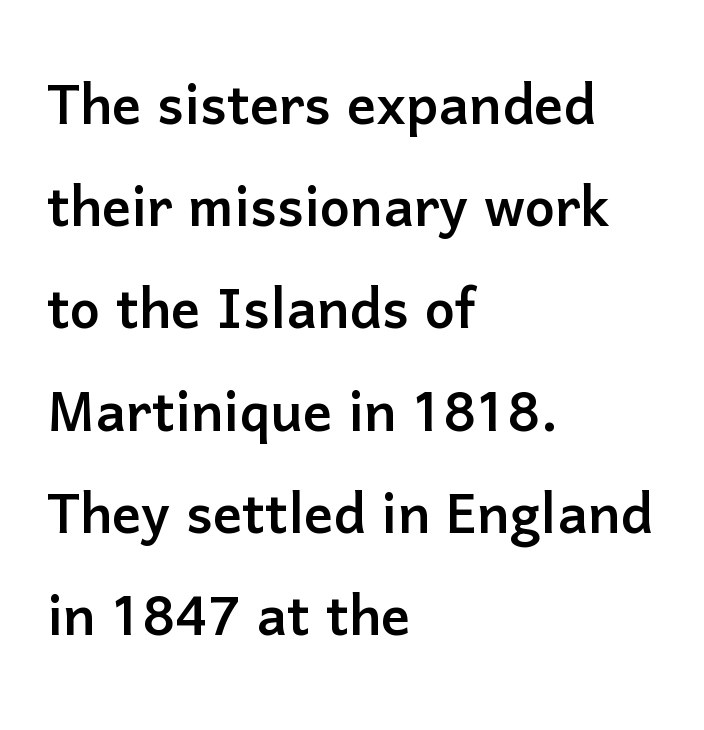
{"serif": "no", "italic": "no", "width": "normal", "stroke_contrast": "low", "x_height": "medium", "monospaced": "no", "underline": "no", "align": "left", "line_spacing": "normal", "line_spacing_ratio": 1.42, "letter_spacing": "normal", "letter_spacing_em": 0.0, "glyph_px": 72}
